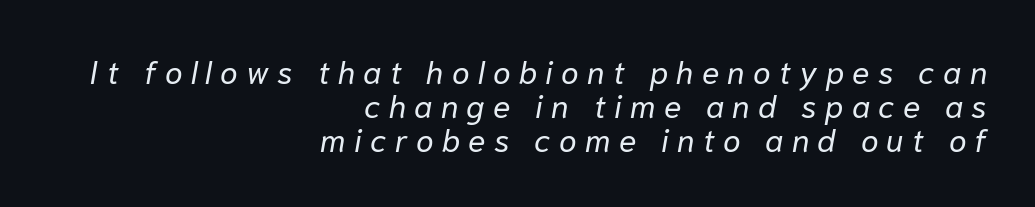
Q: Is the text bold? A: No.
Q: Is the text italic (slanted)? A: Yes, it leans right by about 10 degrees.
Q: Is the text underlined? A: No.
Q: How is the paragraph aligned? A: Right-aligned.
Q: Is the spacing between letters normal or unusually wide? A: Unusually wide.
Q: Is the spacing between lines tight, normal or loose? A: Tight.
Q: Width (condensed, normal, or wide)? A: Normal.
Q: Stroke contrast? A: Low.
Q: x-height? A: Medium.
Q: Monospaced? A: No.
